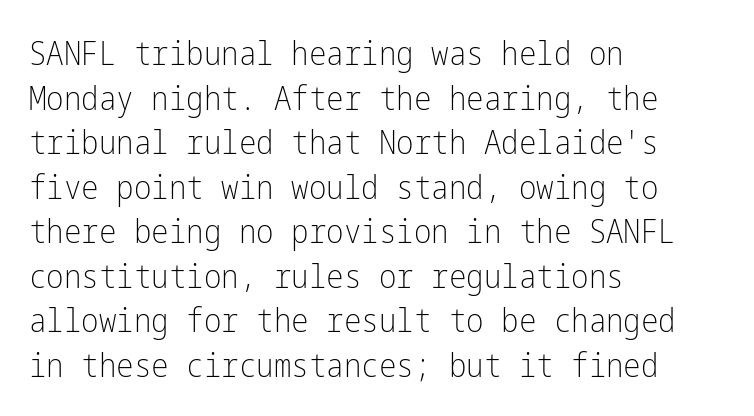
Q: Is the text bold? A: No.
Q: Is the text italic (slanted)? A: No, it is upright.
Q: Is the typeface a serif or a sans-serif typeface? A: Sans-serif.
Q: Is the text underlined? A: No.
Q: How is the paragraph aligned? A: Left-aligned.
Q: Is the spacing between letters normal or unusually wide? A: Normal.
Q: Is the spacing between lines tight, normal or loose? A: Normal.
Q: Width (condensed, normal, or wide)? A: Condensed.
Q: Stroke contrast? A: Low.
Q: x-height? A: Medium.
